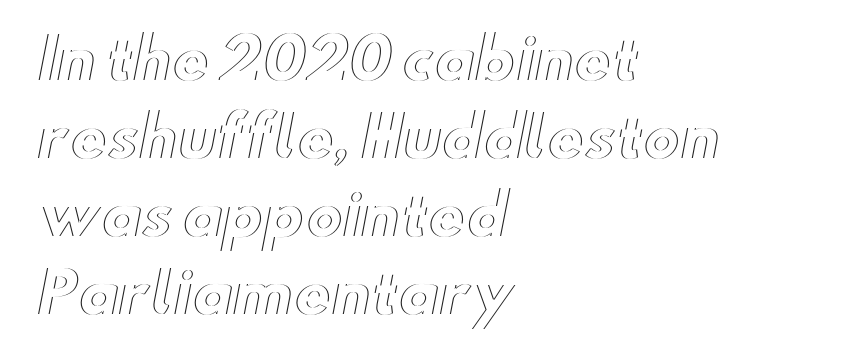
Q: Is the text italic (slanted)? A: Yes.
Q: Is the text underlined? A: No.
Q: How is the paragraph aligned? A: Left-aligned.
Q: Is the spacing between letters normal or unusually wide? A: Normal.
Q: Is the spacing between lines tight, normal or loose? A: Normal.
Q: Width (condensed, normal, or wide)? A: Wide.
Q: x-height? A: Small.
Q: Monospaced? A: No.
